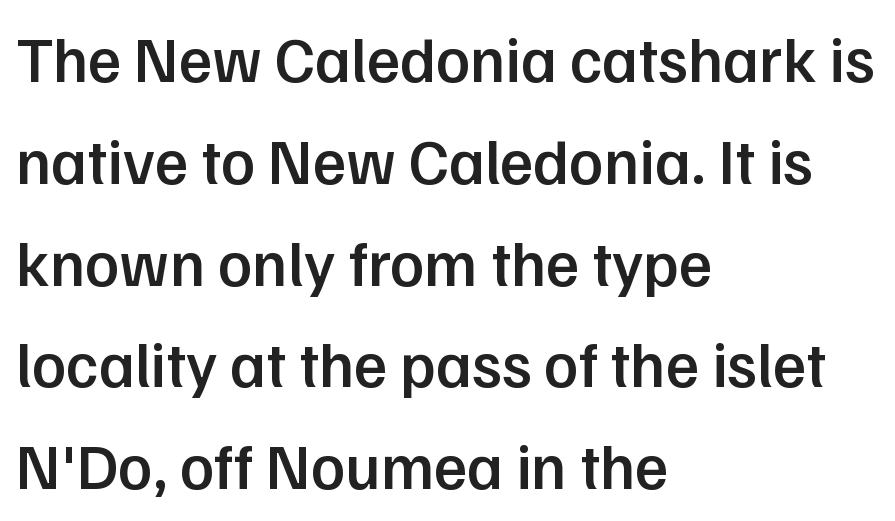
{"serif": "no", "italic": "no", "bold": "semi", "weight": "semibold", "width": "normal", "stroke_contrast": "low", "x_height": "medium", "monospaced": "no", "underline": "no", "align": "left", "line_spacing": "normal", "line_spacing_ratio": 1.59, "letter_spacing": "normal", "letter_spacing_em": 0.0, "glyph_px": 64}
